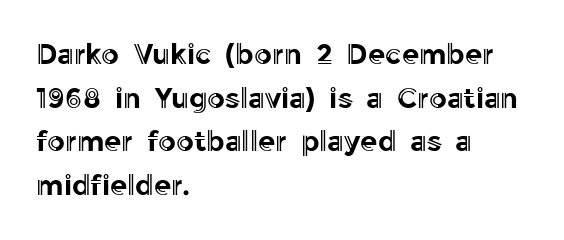
Q: Is the text italic (slanted)? A: No, it is upright.
Q: Is the text underlined? A: No.
Q: How is the paragraph aligned? A: Left-aligned.
Q: Is the spacing between letters normal or unusually wide? A: Normal.
Q: Is the spacing between lines tight, normal or loose? A: Normal.
Q: Width (condensed, normal, or wide)? A: Normal.
Q: x-height? A: Medium.
Q: Monospaced? A: No.
